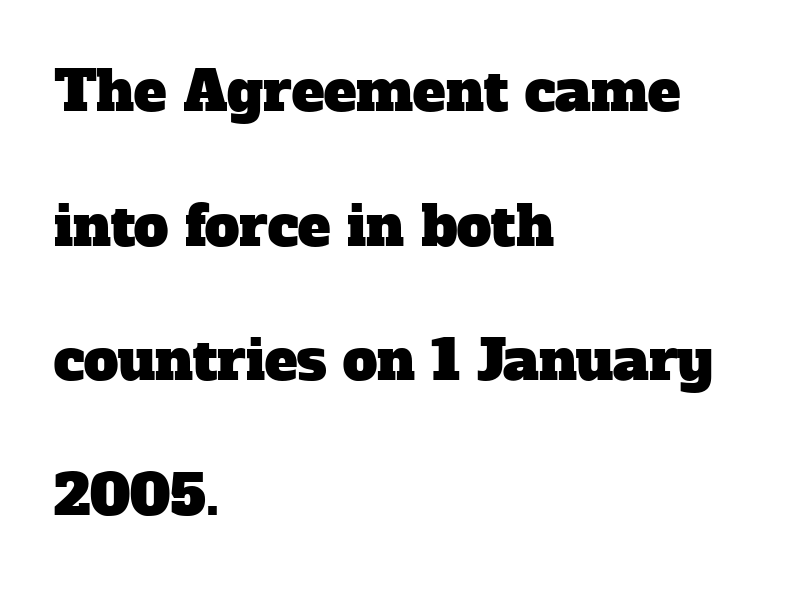
Q: Is the typeface a serif or a sans-serif typeface? A: Serif.
Q: Is the text underlined? A: No.
Q: How is the paragraph aligned? A: Left-aligned.
Q: Is the spacing between letters normal or unusually wide? A: Normal.
Q: Is the spacing between lines tight, normal or loose? A: Loose.
Q: Width (condensed, normal, or wide)? A: Normal.
Q: Stroke contrast? A: Low.
Q: x-height? A: Medium.
Q: Monospaced? A: No.
